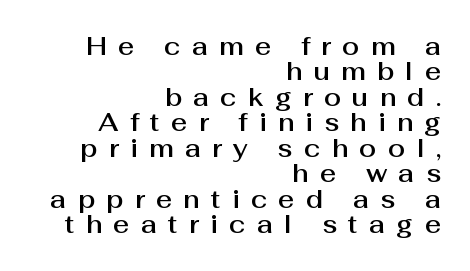
The image shows 25 px text type, upright; set right-aligned, tight line spacing (1.02x), unusually wide letter spacing (+0.45 em), not underlined.
